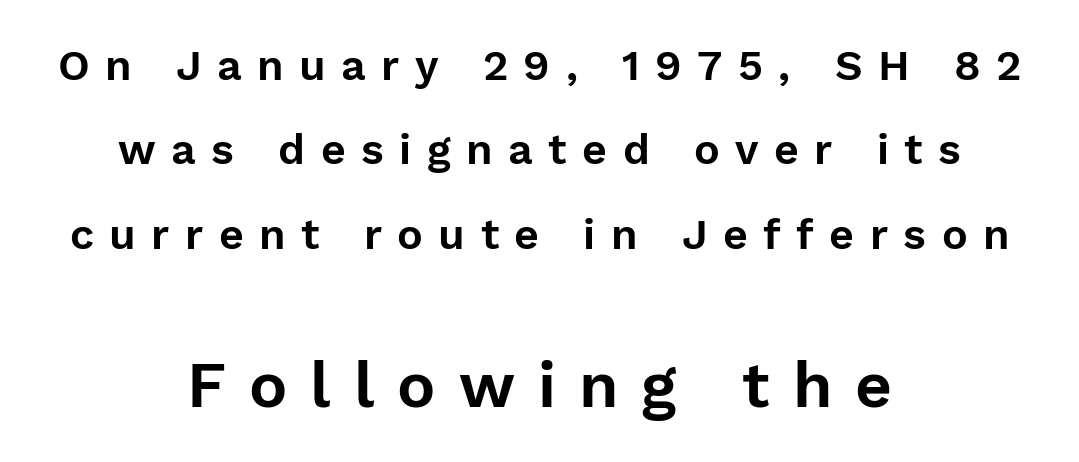
Q: Is the text italic (slanted)? A: No, it is upright.
Q: Is the typeface a serif or a sans-serif typeface? A: Sans-serif.
Q: Is the text underlined? A: No.
Q: How is the paragraph aligned? A: Centered.
Q: Is the spacing between letters normal or unusually wide? A: Unusually wide.
Q: Is the spacing between lines tight, normal or loose? A: Loose.
Q: Which block of text is set in a larger size, the first (top) or the second (bottom)? A: The second (bottom) one.
Q: Width (condensed, normal, or wide)? A: Normal.
Q: Stroke contrast? A: Low.
Q: x-height? A: Medium.
Q: Monospaced? A: No.
